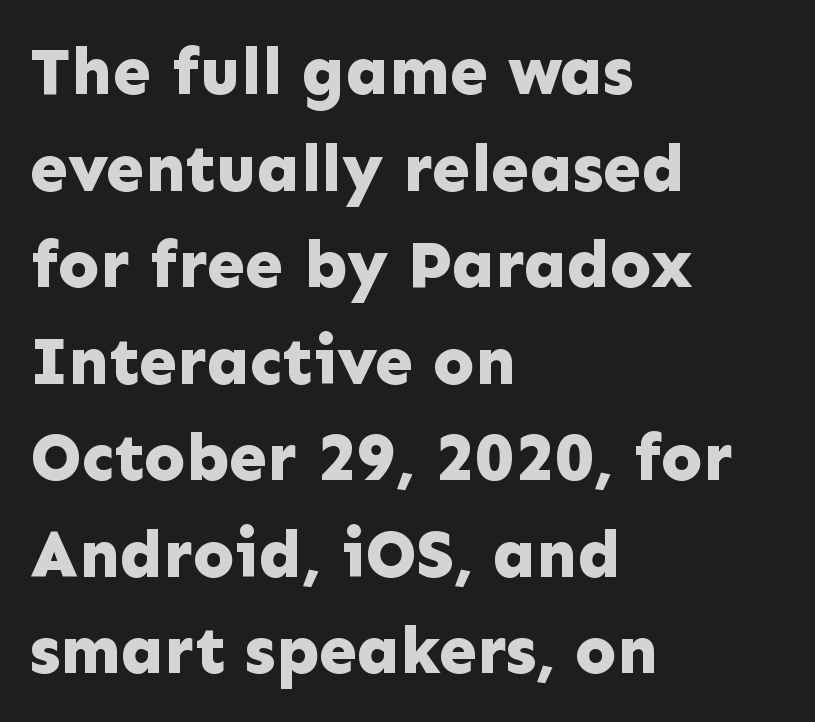
Q: Is the text bold? A: Yes.
Q: Is the text italic (slanted)? A: No, it is upright.
Q: Is the typeface a serif or a sans-serif typeface? A: Sans-serif.
Q: Is the text underlined? A: No.
Q: How is the paragraph aligned? A: Left-aligned.
Q: Is the spacing between letters normal or unusually wide? A: Normal.
Q: Is the spacing between lines tight, normal or loose? A: Normal.
Q: Width (condensed, normal, or wide)? A: Normal.
Q: Stroke contrast? A: Low.
Q: x-height? A: Medium.
Q: Monospaced? A: No.
